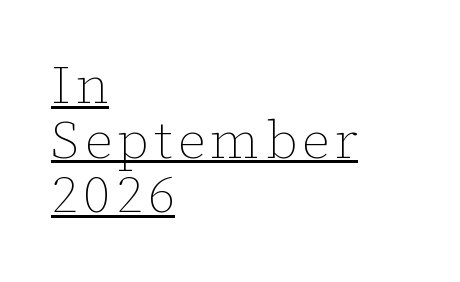
On a weight scale, this lands at 450 or below. Varying glyph widths throughout — classic text-font behaviour. A continuous stroke trails under the words, as in a hyperlink. The rag falls on the right side of this text block.
